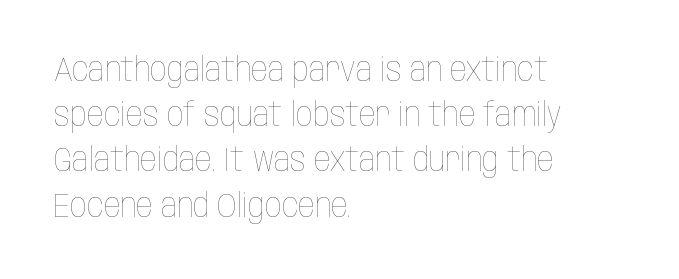
Q: Is the text bold? A: No.
Q: Is the text italic (slanted)? A: No, it is upright.
Q: Is the text underlined? A: No.
Q: How is the paragraph aligned? A: Left-aligned.
Q: Is the spacing between letters normal or unusually wide? A: Normal.
Q: Is the spacing between lines tight, normal or loose? A: Normal.
Q: Width (condensed, normal, or wide)? A: Condensed.
Q: Stroke contrast? A: Low.
Q: x-height? A: Large.
Q: Monospaced? A: No.
